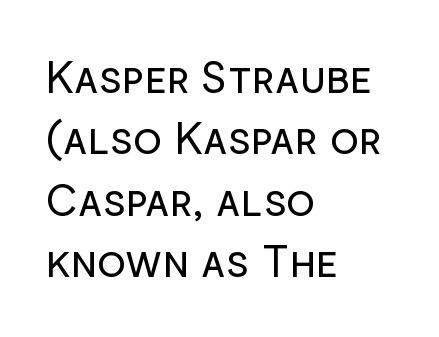
Q: Is the text bold? A: No.
Q: Is the text italic (slanted)? A: No, it is upright.
Q: Is the typeface a serif or a sans-serif typeface? A: Sans-serif.
Q: Is the text underlined? A: No.
Q: How is the paragraph aligned? A: Left-aligned.
Q: Is the spacing between letters normal or unusually wide? A: Normal.
Q: Is the spacing between lines tight, normal or loose? A: Normal.
Q: Width (condensed, normal, or wide)? A: Normal.
Q: Stroke contrast? A: Low.
Q: x-height? A: Medium.
Q: Monospaced? A: No.
